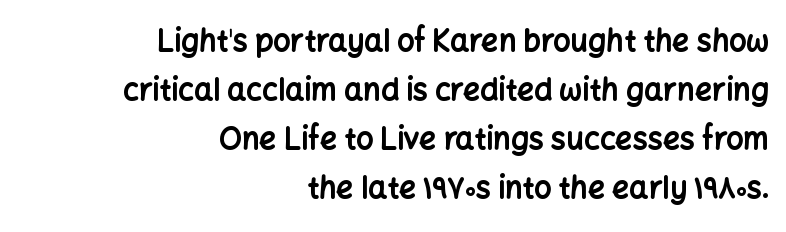
The rendering anchors every line to the right-hand side. Short note: letters normally spaced. The lettering holds an erect, upright posture throughout. These lines are rendered in a variable-pitch font. Vertically, the passage feels balanced, rows spaced as you'd expect.
